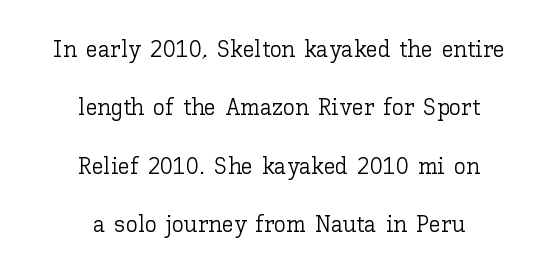
The image shows 24 px text type, upright; set centered, loose line spacing (2.43x), normal letter spacing, not underlined.
